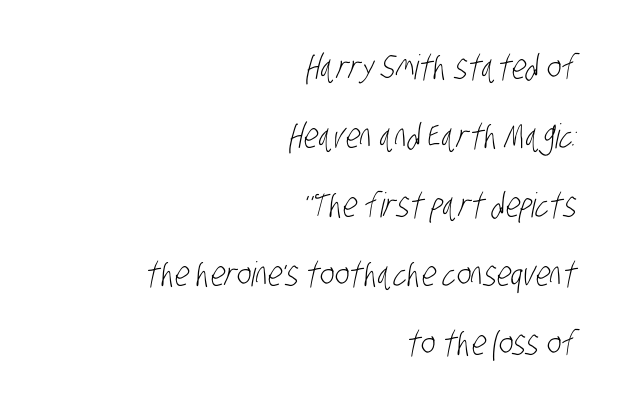
Font category for this specimen: sans-serif. These lines keep a tight, regular rhythm from letter to letter. Character widths vary here, with narrow letters taking less room than wide ones. Check the space under the baseline: it is left empty. No heavy texture on the line: the type isn't bold. Each line ends at the same right margin while the left side varies.
